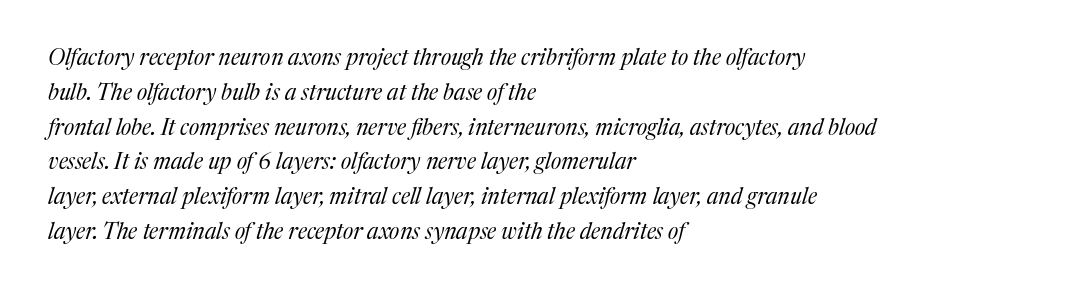
Q: Is the text bold? A: No.
Q: Is the text italic (slanted)? A: Yes, it leans right by about 17 degrees.
Q: Is the text underlined? A: No.
Q: How is the paragraph aligned? A: Left-aligned.
Q: Is the spacing between letters normal or unusually wide? A: Normal.
Q: Is the spacing between lines tight, normal or loose? A: Normal.
